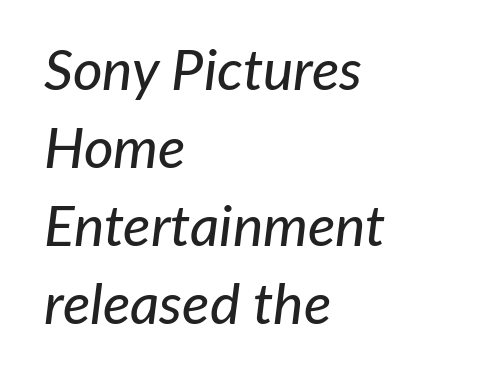
There's an unmistakable incline to the writing here. Vertically, the passage feels balanced, rows spaced as you'd expect. Character widths vary here, with narrow letters taking less room than wide ones. These lines keep a tight, regular rhythm from letter to letter. No word sits above an underline.
